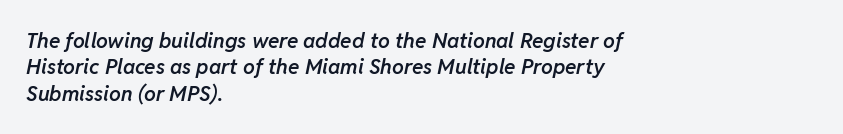
The words here are not underlined. Which margin do the lines hug? The left one — the right edge is uneven. Students, observe: this is what conventionally led text looks like. Quick note: italic. Compared with typical body copy, the letter spacing here is the same. What weight is shown? A semibold, between regular and bold.
